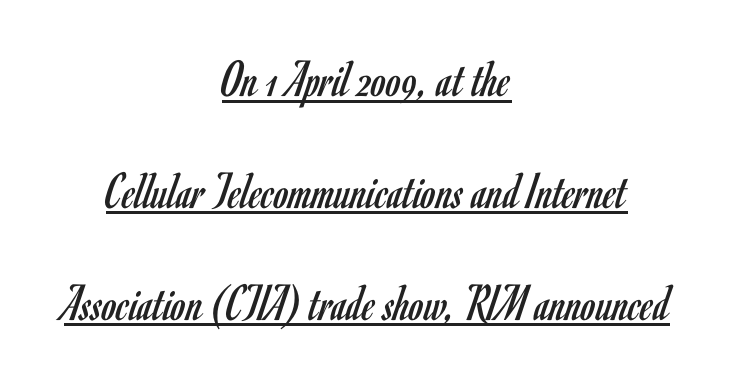
Students, observe: this is what heavily led, spacious text looks like. Neither beginnings nor endings align; midpoints do. Each line of the rendering has a horizontal stroke beneath the glyphs. The face used here is proportionally spaced, like ordinary book or web type.
